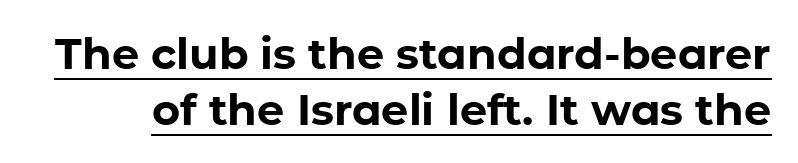
Look at the bottom of the vertical strokes: they stop flat, with no serifs. Here the designer chose a conventional face with non-uniform glyph widths. The face used here appears with an underline applied. What stands out about the letter spacing? Nothing — it is the standard amount. Tall strokes in this sample are plumb rather than angled. Vertically, the passage feels balanced, rows spaced as you'd expect.
